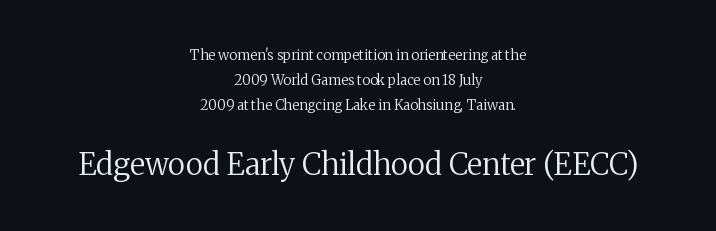
Q: Is the text bold? A: No.
Q: Is the text italic (slanted)? A: No, it is upright.
Q: Is the typeface a serif or a sans-serif typeface? A: Serif.
Q: Is the text underlined? A: No.
Q: How is the paragraph aligned? A: Centered.
Q: Is the spacing between letters normal or unusually wide? A: Normal.
Q: Which block of text is set in a larger size, the first (top) or the second (bottom)? A: The second (bottom) one.
Q: Width (condensed, normal, or wide)? A: Normal.
Q: Stroke contrast? A: Medium.
Q: x-height? A: Medium.
Q: Monospaced? A: No.
